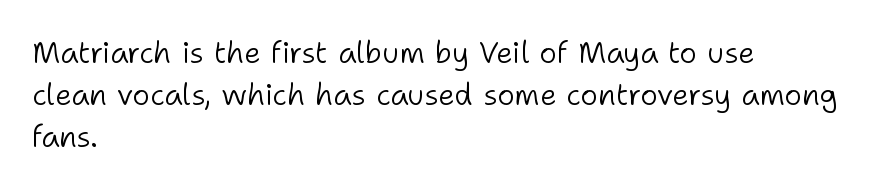
{"serif": "no", "italic": "no", "bold": "no", "weight": "light", "width": "normal", "stroke_contrast": "low", "x_height": "medium", "monospaced": "no", "underline": "no", "align": "left", "line_spacing": "normal", "line_spacing_ratio": 1.4, "letter_spacing": "normal", "letter_spacing_em": 0.0, "glyph_px": 30}
